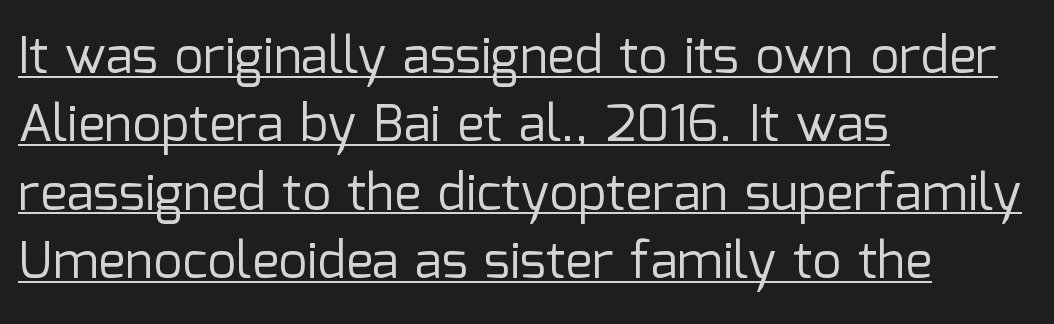
The image shows 51 px regular-weight sans-serif type, upright; set left-aligned, normal line spacing (1.34x), normal letter spacing, underlined; low stroke contrast and a medium x-height.
